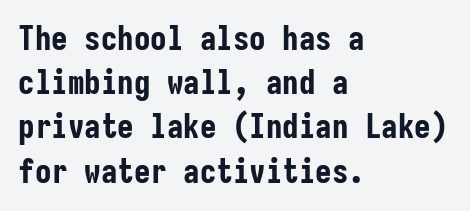
Q: Is the text bold? A: Yes.
Q: Is the text italic (slanted)? A: No, it is upright.
Q: Is the typeface a serif or a sans-serif typeface? A: Sans-serif.
Q: Is the text underlined? A: No.
Q: How is the paragraph aligned? A: Left-aligned.
Q: Is the spacing between letters normal or unusually wide? A: Normal.
Q: Is the spacing between lines tight, normal or loose? A: Normal.
Q: Width (condensed, normal, or wide)? A: Condensed.
Q: Stroke contrast? A: Low.
Q: x-height? A: Medium.
Q: Monospaced? A: Yes.
